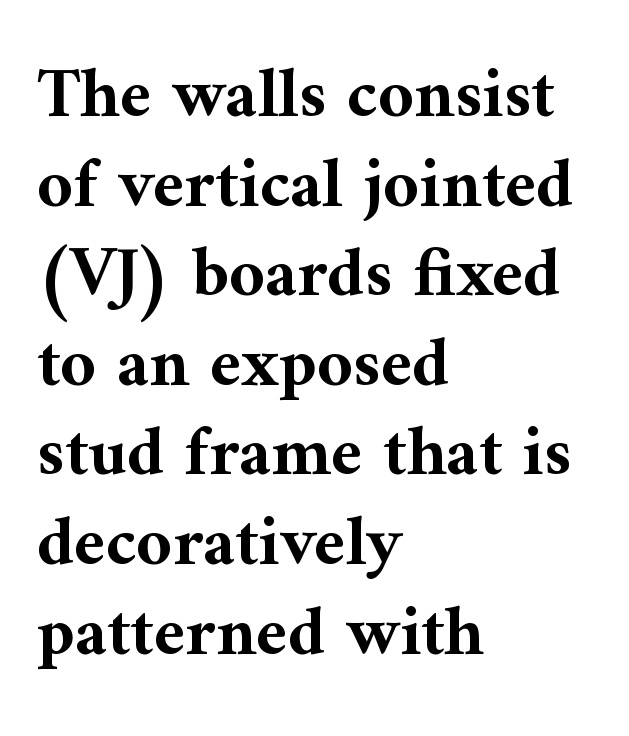
{"serif": "yes", "italic": "no", "bold": "yes", "weight": "bold", "width": "normal", "stroke_contrast": "medium", "x_height": "medium", "monospaced": "no", "underline": "no", "align": "left", "line_spacing": "normal", "line_spacing_ratio": 1.28, "letter_spacing": "normal", "letter_spacing_em": 0.0, "glyph_px": 70}
